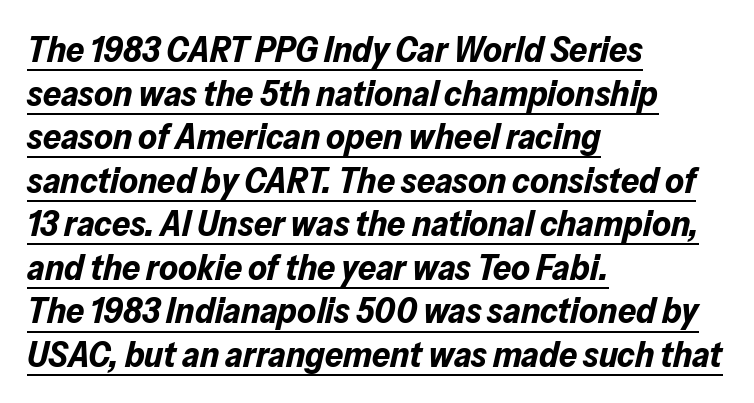
Look at the stroke-to-counter ratio: heavy, a bold. Line beginnings align vertically; line endings do not. The horizontal fit of the characters is conventional and even. The whole block is typeset with a tilt. The letters advance in unequal steps, a hallmark of proportional type.
